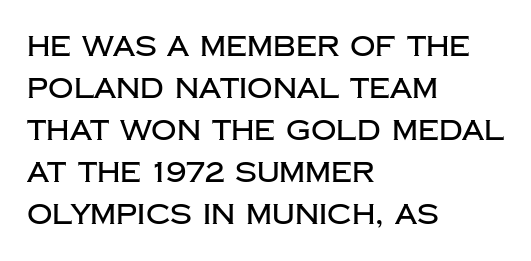
The image shows 28 px sans-serif type, upright; set left-aligned, normal line spacing (1.5x), normal letter spacing, not underlined; low stroke contrast and a large x-height.
